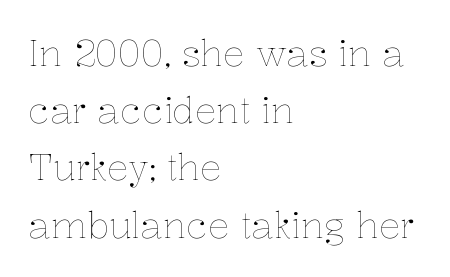
Each line starts at the same left margin while the right side varies. A typesetter would mark this as roman, not italic. Stem width sits at or under what a default text font uses. Compared with typical body copy, the letter spacing here is the same.
